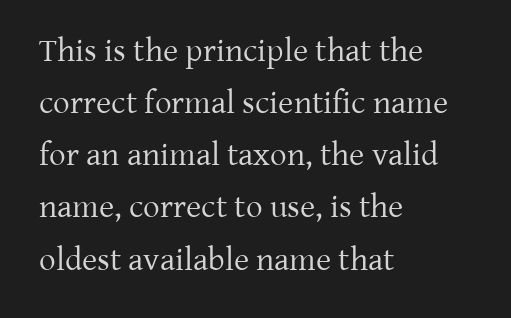
Q: Is the text bold? A: No.
Q: Is the text italic (slanted)? A: No, it is upright.
Q: Is the typeface a serif or a sans-serif typeface? A: Serif.
Q: Is the text underlined? A: No.
Q: How is the paragraph aligned? A: Left-aligned.
Q: Is the spacing between letters normal or unusually wide? A: Normal.
Q: Is the spacing between lines tight, normal or loose? A: Normal.
Q: Width (condensed, normal, or wide)? A: Normal.
Q: Stroke contrast? A: Low.
Q: x-height? A: Medium.
Q: Monospaced? A: No.
